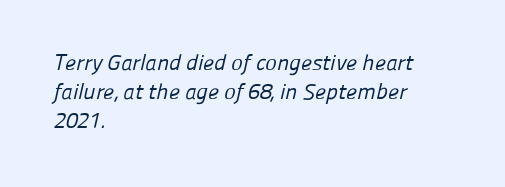
The image shows 22 px text type; set left-aligned, normal line spacing (1.31x), normal letter spacing, not underlined.
